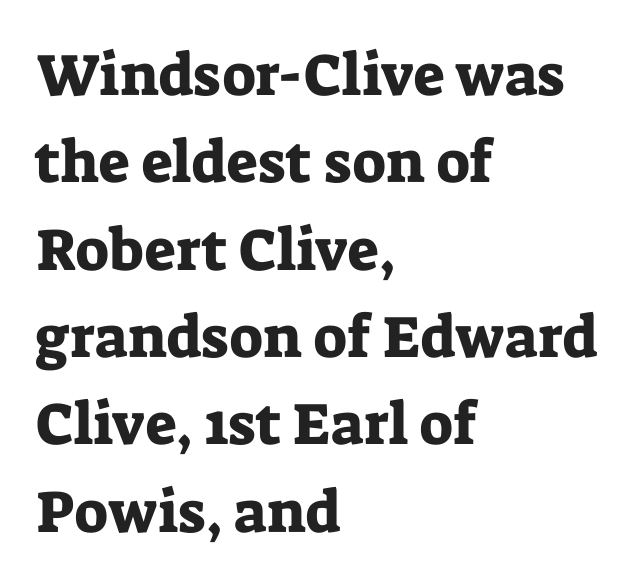
The image shows 59 px serif type, upright; set left-aligned, normal line spacing (1.48x), normal letter spacing, not underlined; low stroke contrast and a medium x-height.
